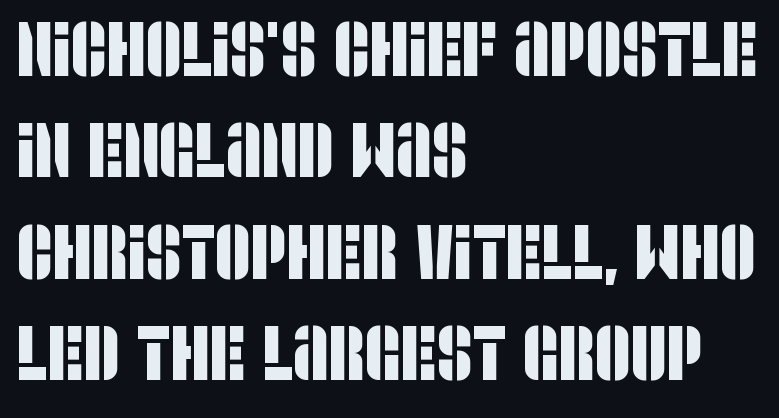
Horizontal alignment here is leftward, the default for most running prose. Quick note: interline space is typical. Short note: letters normally spaced. The glyphs are unaccompanied by any horizontal stroke below them.
